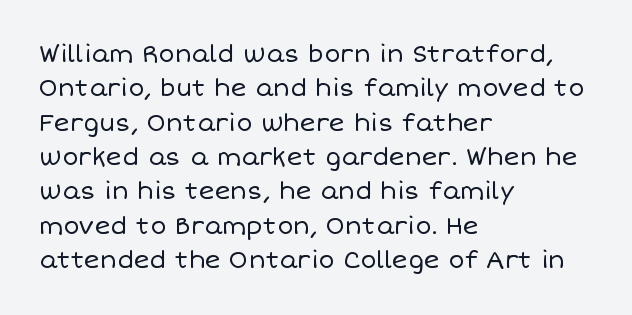
Vertical stems look standard width or narrower in stroke. Default kerning and tracking; the words read as compact shapes. These lines are set flush left with a ragged right edge. The baseline area is clear.
